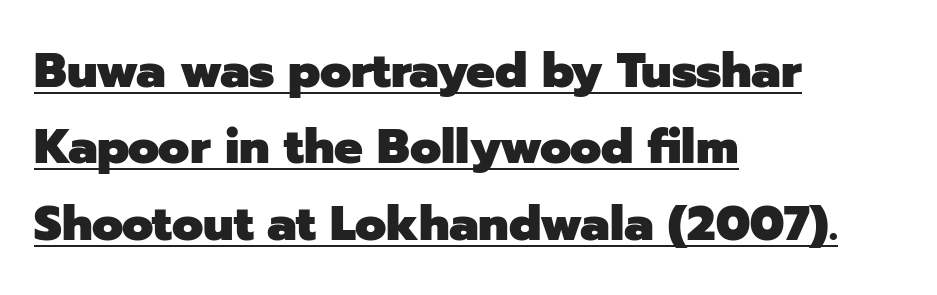
Q: Is the text bold? A: Yes.
Q: Is the text italic (slanted)? A: No, it is upright.
Q: Is the typeface a serif or a sans-serif typeface? A: Sans-serif.
Q: Is the text underlined? A: Yes.
Q: How is the paragraph aligned? A: Left-aligned.
Q: Is the spacing between letters normal or unusually wide? A: Normal.
Q: Is the spacing between lines tight, normal or loose? A: Normal.
Q: Width (condensed, normal, or wide)? A: Normal.
Q: Stroke contrast? A: Low.
Q: x-height? A: Medium.
Q: Monospaced? A: No.
